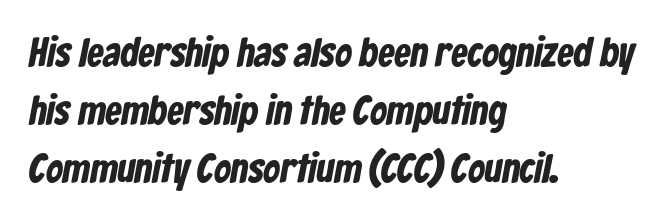
Students, observe: this is what conventionally led text looks like. Each letter's strokes conclude bluntly, with no projecting serifs. The baseline area is clear. Words appear dense and cohesive because spacing is normal. Each letter keeps its own natural width here, so spacing adapts to shape. In CSS terms this would be text-align: left.
